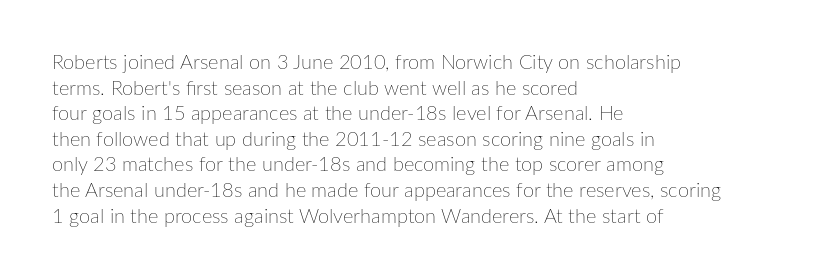
The weight would be labelled regular, book, light, or lighter still. Tall strokes in this sample are plumb rather than angled. These lines stack with their left ends in a neat column. Unmarked baselines from the first word to the last. Regular leading. A typesetter would call this zero additional tracking.
